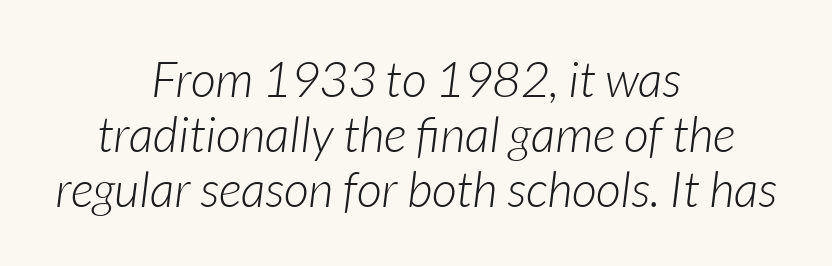
Successive baselines arrive quickly, one right under another. Slant detected: the letters are inclined. Weight: in the light-to-regular range. The passage is arranged like a title page — every line centered. These lines are rendered in a variable-pitch font. Tracking value appears to be zero — textbook default spacing.
